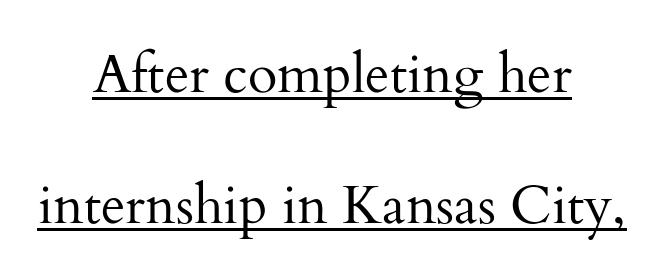
Q: Is the text bold? A: No.
Q: Is the text italic (slanted)? A: No, it is upright.
Q: Is the typeface a serif or a sans-serif typeface? A: Serif.
Q: Is the text underlined? A: Yes.
Q: How is the paragraph aligned? A: Centered.
Q: Is the spacing between letters normal or unusually wide? A: Normal.
Q: Is the spacing between lines tight, normal or loose? A: Loose.
Q: Width (condensed, normal, or wide)? A: Normal.
Q: Stroke contrast? A: Medium.
Q: x-height? A: Small.
Q: Monospaced? A: No.
